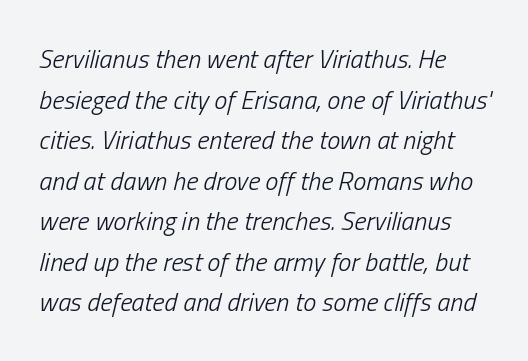
The image shows 26 px text type, italic (leaning right); set normal line spacing (1.56x), normal letter spacing, not underlined.
